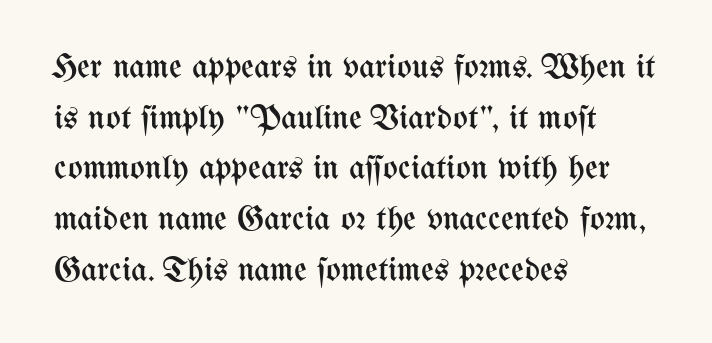
The face used here is rendered with its standard letterfit. Unmarked baselines from the first word to the last. The font's upright variant was chosen for this text. In CSS terms this would be text-align: left. Looks like regular typesetting: each glyph gets only the width it needs.
